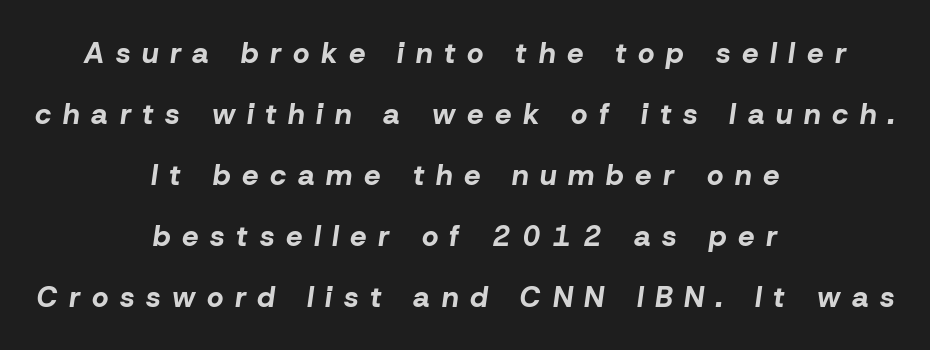
The image shows 29 px bold type, italic (leaning right); set centered, loose line spacing (2.1x), unusually wide letter spacing (+0.4 em), not underlined; low stroke contrast and a medium x-height.
